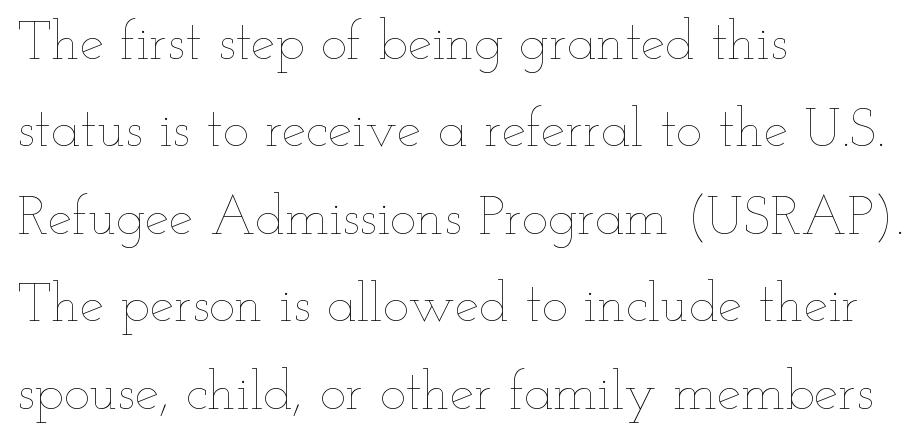
Varying glyph widths throughout — classic text-font behaviour. Layout note: lines flush left. The space directly below the letters is spotless. Letters have the restrained weight of plain body copy at most. Default kerning and tracking; the words read as compact shapes.
